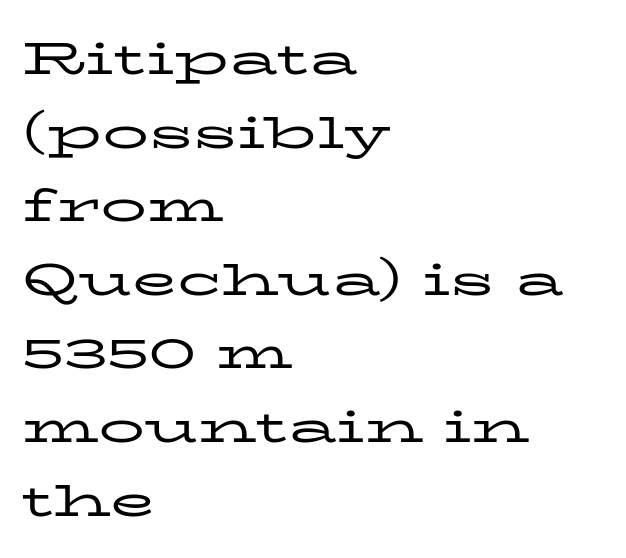
Unlike a clean sans, this face finishes its strokes with serifs. Has an underline been added? It has not. The specimen reads as upright at a glance. Interline gaps are of average width in this sample. The setting favours the left margin, as ordinary paragraphs usually do.
